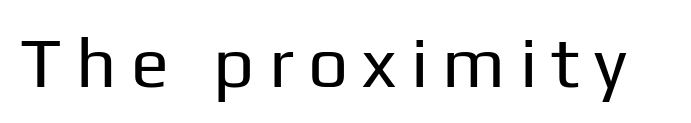
Think standard paragraph weight, or any step lighter than that. To sum up the face: it is a sans, with no serifs. A bare baseline throughout the passage. Observe the wide spacing: letters keep a clear distance from each other. Do the letters lean? They stand straight.
